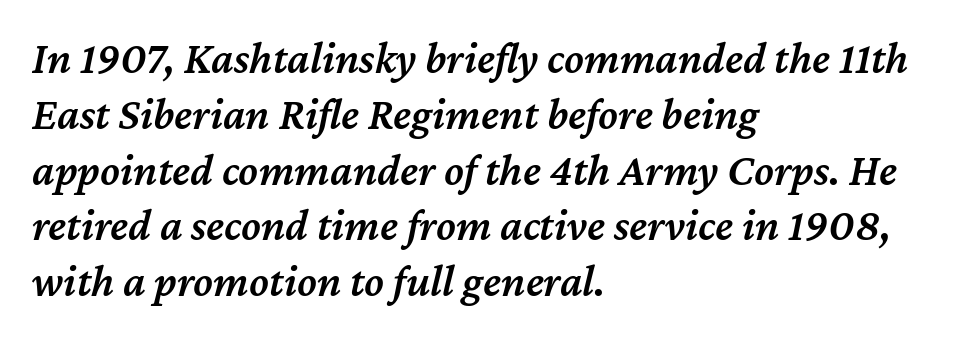
{"italic": "yes", "lean": "right", "slant_degrees": 12, "bold": "semi", "weight": "semibold", "width": "normal", "stroke_contrast": "medium", "x_height": "medium", "monospaced": "no", "underline": "no", "align": "left", "line_spacing_ratio": 1.24, "letter_spacing": "normal", "letter_spacing_em": 0.0, "glyph_px": 45}
